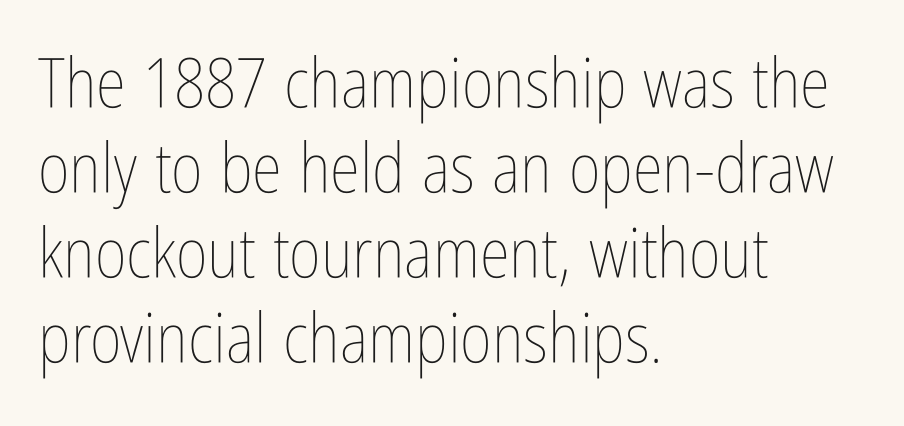
The image shows 69 px thin, condensed type, upright; set left-aligned, line spacing 1.23x, normal letter spacing, not underlined; low stroke contrast and a medium x-height.
